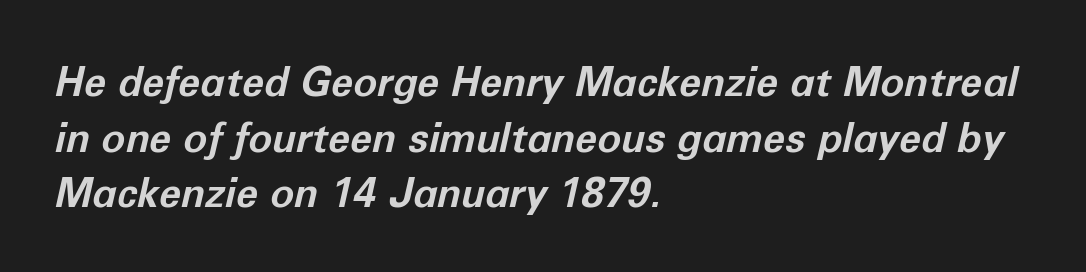
The face used here is rendered with its standard letterfit. Style check: oblique. This sample keeps an unexceptional amount of space between lines. Descenders are the only things crossing below the line. The compositor pushed each line to the left boundary.
